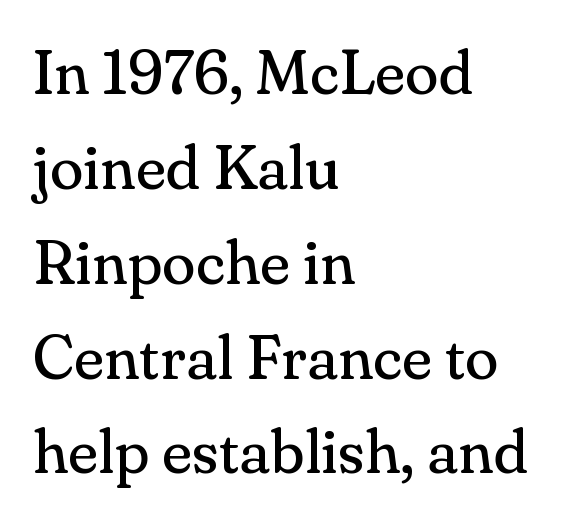
The image shows 62 px regular-weight serif type, upright; set left-aligned, normal line spacing (1.53x), normal letter spacing, not underlined; medium stroke contrast and a small x-height.
